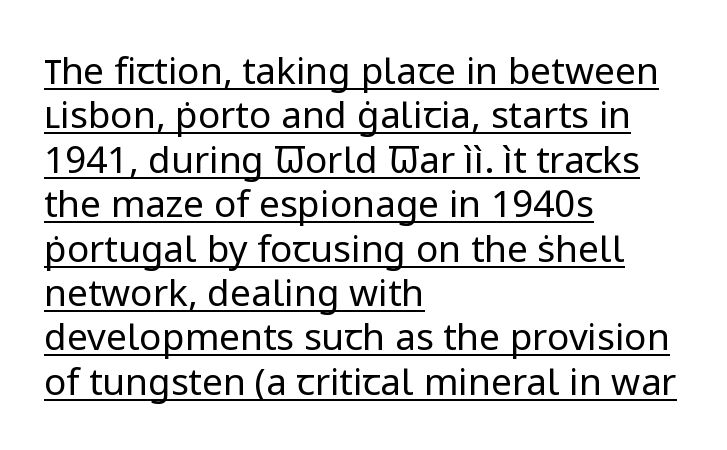
Q: Is the text bold? A: No.
Q: Is the text italic (slanted)? A: No, it is upright.
Q: Is the typeface a serif or a sans-serif typeface? A: Sans-serif.
Q: Is the text underlined? A: Yes.
Q: How is the paragraph aligned? A: Left-aligned.
Q: Is the spacing between letters normal or unusually wide? A: Normal.
Q: Width (condensed, normal, or wide)? A: Normal.
Q: Stroke contrast? A: Low.
Q: x-height? A: Medium.
Q: Monospaced? A: No.
